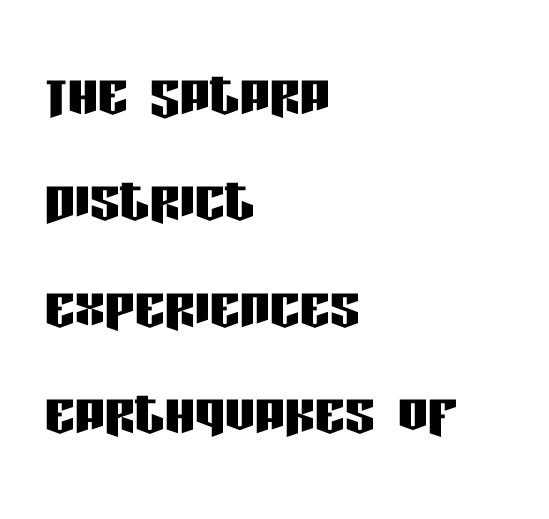
Q: Is the text italic (slanted)? A: No, it is upright.
Q: Is the typeface a serif or a sans-serif typeface? A: Sans-serif.
Q: Is the text underlined? A: No.
Q: How is the paragraph aligned? A: Left-aligned.
Q: Is the spacing between letters normal or unusually wide? A: Normal.
Q: Is the spacing between lines tight, normal or loose? A: Normal.
Q: Width (condensed, normal, or wide)? A: Condensed.
Q: Stroke contrast? A: Low.
Q: x-height? A: Large.
Q: Monospaced? A: No.
